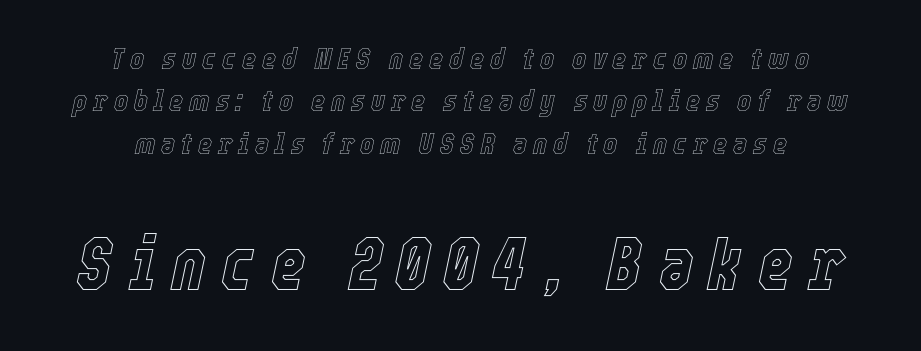
Q: Is the text italic (slanted)? A: Yes, it leans right by about 12 degrees.
Q: Is the text underlined? A: No.
Q: How is the paragraph aligned? A: Centered.
Q: Is the spacing between letters normal or unusually wide? A: Unusually wide.
Q: Is the spacing between lines tight, normal or loose? A: Normal.
Q: Which block of text is set in a larger size, the first (top) or the second (bottom)? A: The second (bottom) one.
Q: Width (condensed, normal, or wide)? A: Condensed.
Q: x-height? A: Medium.
Q: Monospaced? A: No.
